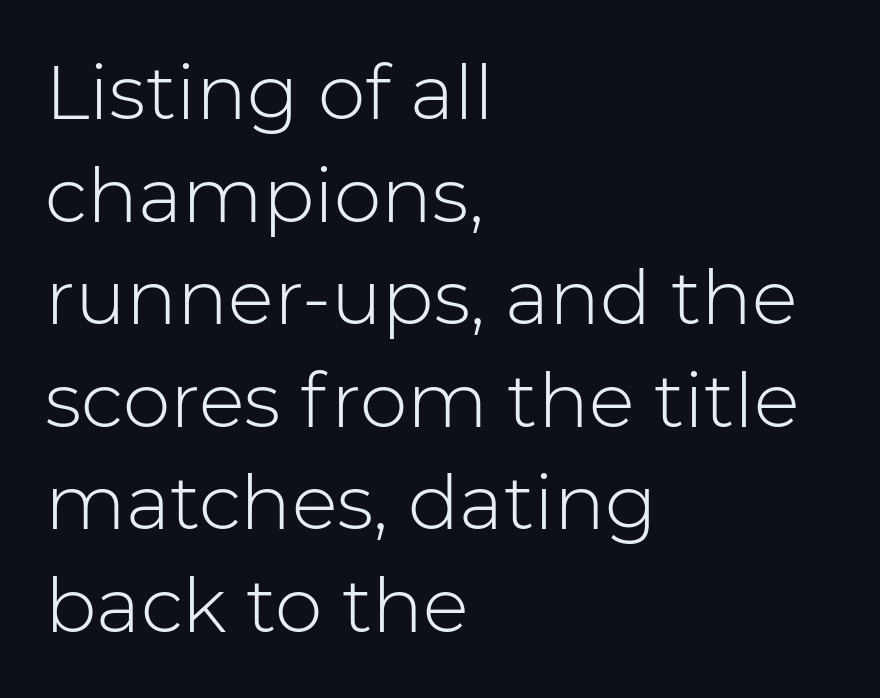
Unbolded letterforms with no extra heft. No feet cap the strokes, marking this as sans-serif type. Left-aligned paragraph, ragged on the right. Note the varied advance widths — an 'i' is clearly narrower than an 'm'. Vertically, the passage feels balanced, rows spaced as you'd expect.
